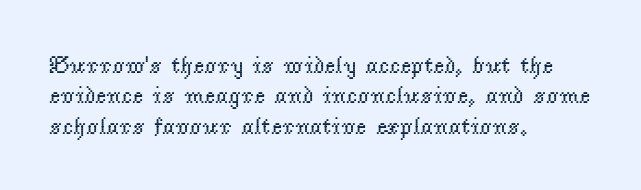
{"italic": "no", "bold": "no", "underline": "no", "align": "left", "line_spacing": "normal", "line_spacing_ratio": 1.27, "letter_spacing": "normal", "letter_spacing_em": 0.0, "glyph_px": 24}
